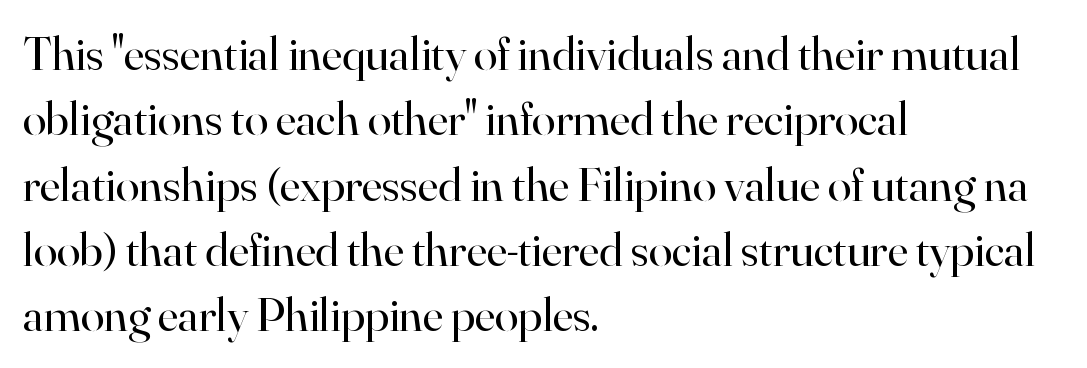
Q: Is the text bold? A: No.
Q: Is the text italic (slanted)? A: No, it is upright.
Q: Is the typeface a serif or a sans-serif typeface? A: Serif.
Q: Is the text underlined? A: No.
Q: How is the paragraph aligned? A: Left-aligned.
Q: Is the spacing between letters normal or unusually wide? A: Normal.
Q: Is the spacing between lines tight, normal or loose? A: Normal.
Q: Width (condensed, normal, or wide)? A: Normal.
Q: Stroke contrast? A: High.
Q: x-height? A: Small.
Q: Monospaced? A: No.
